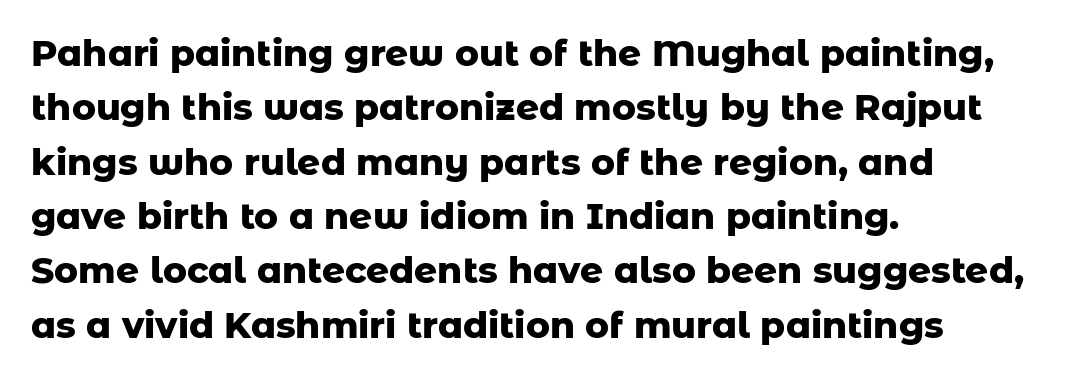
Has an underline been added? It has not. These lines are composed in type without serifs. Each line starts at the same left margin while the right side varies. These lines carry a lot of weight — the face is fully bold.
